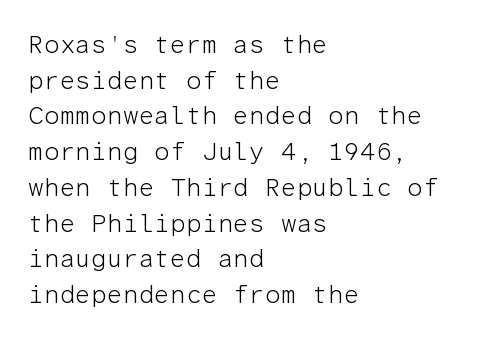
No word sits above an underline. These lines stack with their left ends in a neat column. The line-height multiplier appears to be the usual default. Ordinary non-slanted type is in use. Students, note that the glyphs here touch the page at normal intervals.
